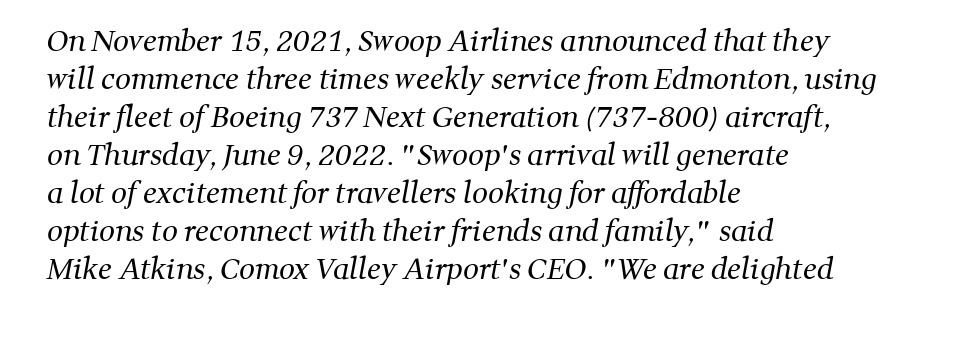
Q: Is the text bold? A: No.
Q: Is the typeface a serif or a sans-serif typeface? A: Serif.
Q: Is the text underlined? A: No.
Q: How is the paragraph aligned? A: Left-aligned.
Q: Is the spacing between letters normal or unusually wide? A: Normal.
Q: Is the spacing between lines tight, normal or loose? A: Normal.
Q: Width (condensed, normal, or wide)? A: Normal.
Q: Stroke contrast? A: Medium.
Q: x-height? A: Medium.
Q: Monospaced? A: No.
